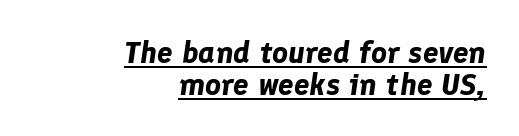
{"italic": "yes", "lean": "right", "slant_degrees": 8, "bold": "yes", "weight": "bold", "width": "normal", "stroke_contrast": "low", "x_height": "medium", "monospaced": "no", "underline": "yes", "align": "right", "line_spacing": "tight", "line_spacing_ratio": 1.02, "letter_spacing": "normal", "letter_spacing_em": 0.0, "glyph_px": 31}
